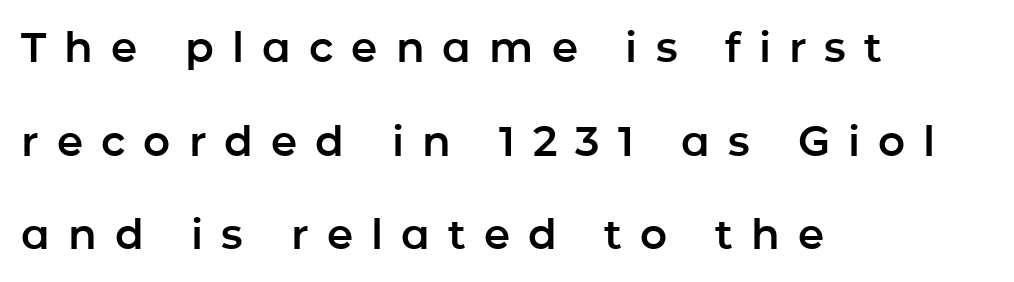
Vertical strokes here are truly vertical. Tracking value appears strongly positive — letters spread wide. Line spacing here is loose. In terms of letterform style, serifs are entirely absent.
